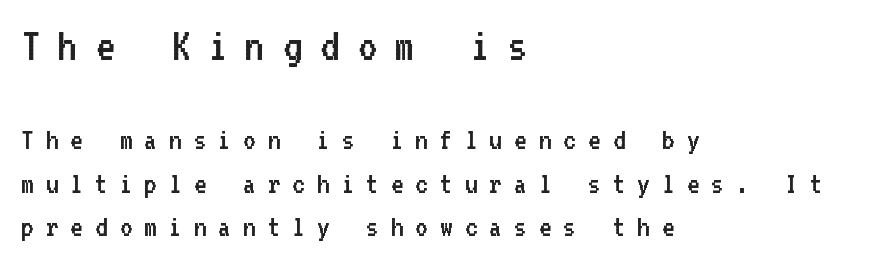
Q: Is the text bold? A: No.
Q: Is the text italic (slanted)? A: No, it is upright.
Q: Is the typeface a serif or a sans-serif typeface? A: Sans-serif.
Q: Is the text underlined? A: No.
Q: How is the paragraph aligned? A: Left-aligned.
Q: Is the spacing between letters normal or unusually wide? A: Unusually wide.
Q: Is the spacing between lines tight, normal or loose? A: Normal.
Q: Which block of text is set in a larger size, the first (top) or the second (bottom)? A: The first (top) one.
Q: Width (condensed, normal, or wide)? A: Normal.
Q: Stroke contrast? A: Low.
Q: x-height? A: Medium.
Q: Monospaced? A: Yes.
